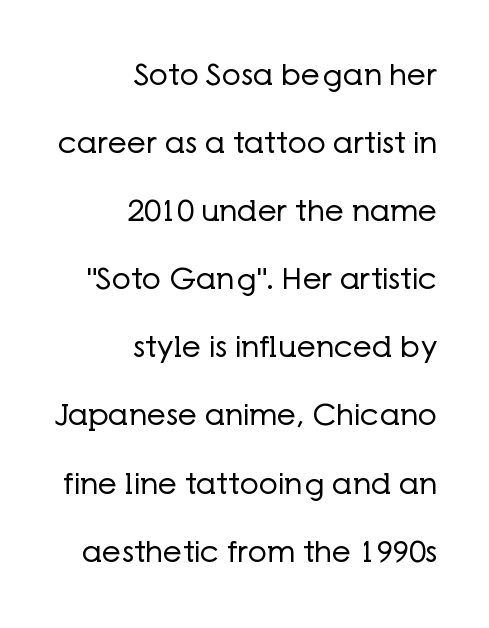
{"serif": "no", "italic": "no", "bold": "no", "weight": "regular", "width": "normal", "stroke_contrast": "low", "x_height": "medium", "monospaced": "no", "underline": "no", "align": "right", "line_spacing": "loose", "line_spacing_ratio": 2.27, "letter_spacing": "normal", "letter_spacing_em": 0.0, "glyph_px": 30}
